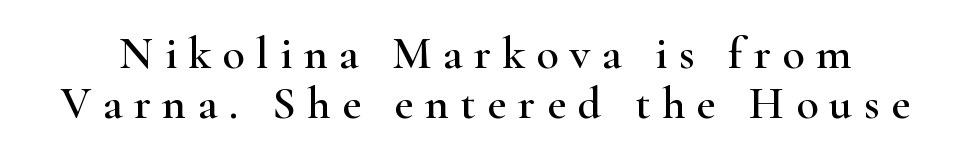
{"serif": "yes", "italic": "no", "width": "wide", "stroke_contrast": "high", "x_height": "small", "monospaced": "no", "underline": "no", "line_spacing": "tight", "line_spacing_ratio": 1.09, "letter_spacing": "wide", "letter_spacing_em": 0.25, "glyph_px": 46}
